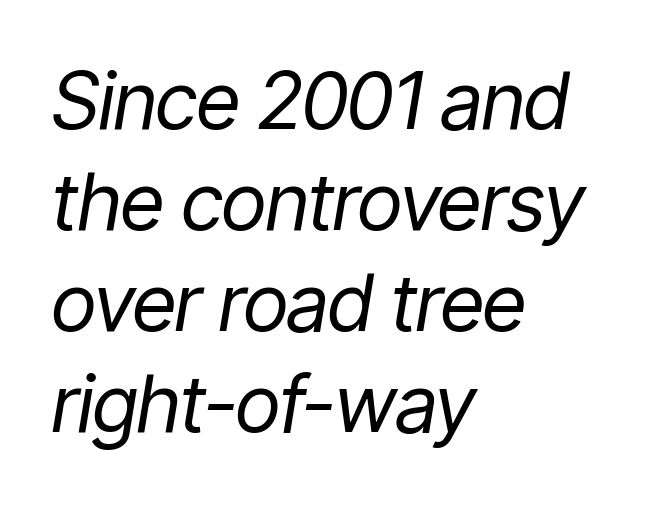
The image shows 79 px regular-weight, condensed type, italic (leaning right); set left-aligned, normal line spacing (1.28x), normal letter spacing, not underlined; low stroke contrast and a medium x-height.
